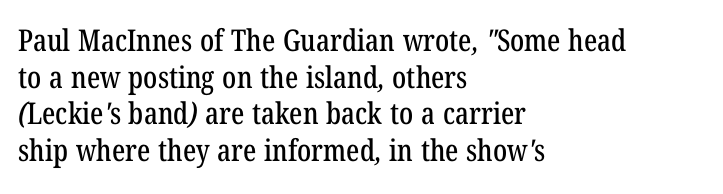
The image shows 30 px condensed serif type; set left-aligned, line spacing 1.22x, normal letter spacing, not underlined; low stroke contrast and a medium x-height.
